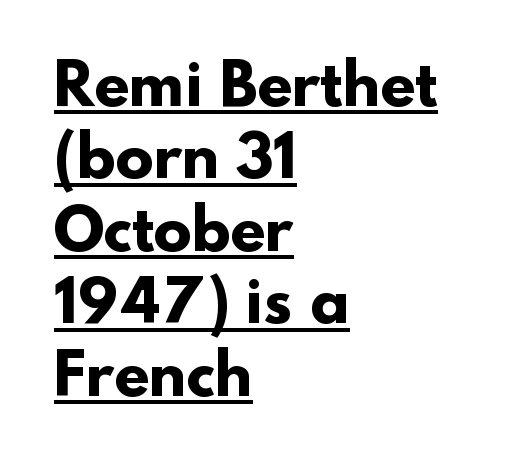
{"serif": "no", "bold": "yes", "weight": "heavy", "width": "normal", "stroke_contrast": "low", "x_height": "small", "monospaced": "no", "underline": "yes", "align": "left", "line_spacing": "normal", "line_spacing_ratio": 1.27, "letter_spacing": "normal", "letter_spacing_em": 0.0, "glyph_px": 57}
